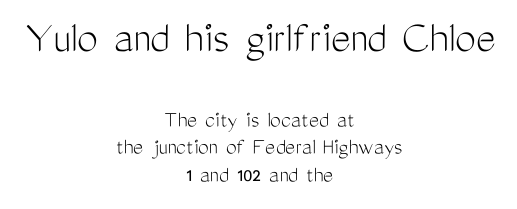
Is the lower block the larger one? No — the upper block carries the bigger type. Is there any slant? The stems are plumb. Think of a printed novel: that variable character pitch is what you see here. A sans-serif font was chosen for this passage. These lines huddle together more closely than default settings would place them.
